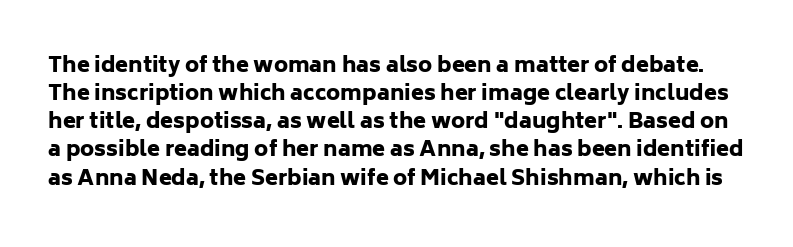
Q: Is the text bold? A: Yes.
Q: Is the text italic (slanted)? A: No, it is upright.
Q: Is the text underlined? A: No.
Q: Is the spacing between letters normal or unusually wide? A: Normal.
Q: Is the spacing between lines tight, normal or loose? A: Normal.
